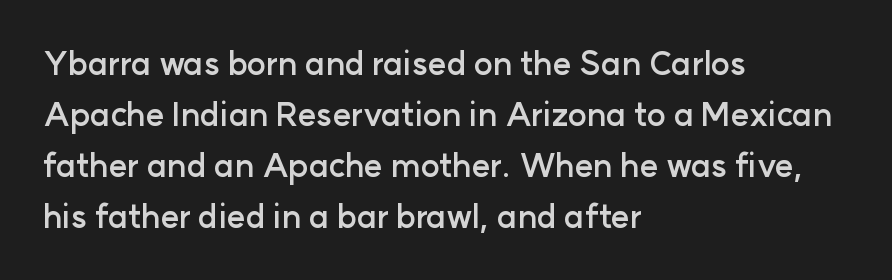
{"serif": "no", "italic": "no", "bold": "yes", "weight": "semibold", "width": "normal", "stroke_contrast": "low", "x_height": "medium", "monospaced": "no", "underline": "no", "align": "left", "line_spacing": "normal", "line_spacing_ratio": 1.59, "letter_spacing": "normal", "letter_spacing_em": 0.0, "glyph_px": 32}
